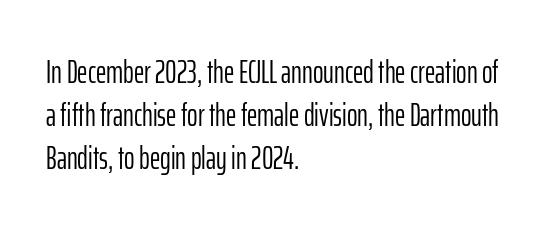
The image shows 32 px light, condensed sans-serif type, upright; set left-aligned, normal line spacing (1.34x), normal letter spacing, not underlined; low stroke contrast and a medium x-height.
